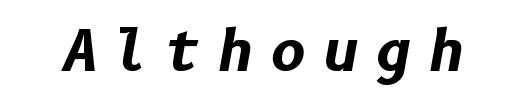
Q: Is the text bold? A: Yes.
Q: Is the text italic (slanted)? A: Yes, it leans right by about 10 degrees.
Q: Is the text underlined? A: No.
Q: Is the spacing between letters normal or unusually wide? A: Unusually wide.
Q: Width (condensed, normal, or wide)? A: Normal.
Q: Stroke contrast? A: Low.
Q: x-height? A: Medium.
